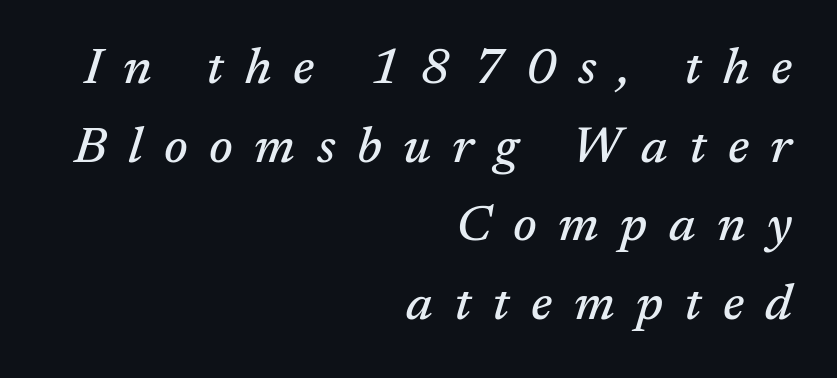
The image shows 51 px serif type, italic (leaning right); set right-aligned, normal line spacing (1.54x), unusually wide letter spacing (+0.42 em), not underlined; medium stroke contrast and a medium x-height.
